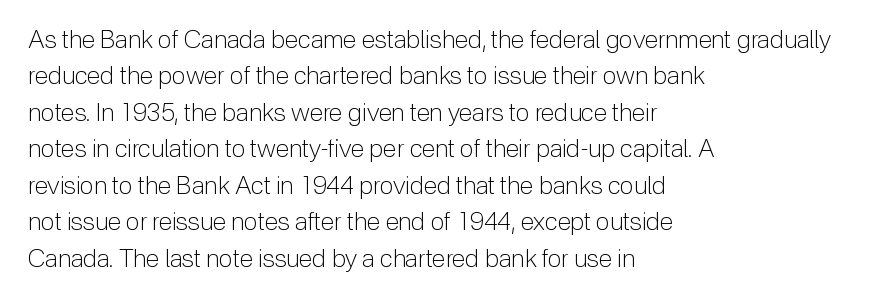
Q: Is the text bold? A: No.
Q: Is the text italic (slanted)? A: No, it is upright.
Q: Is the text underlined? A: No.
Q: How is the paragraph aligned? A: Left-aligned.
Q: Is the spacing between letters normal or unusually wide? A: Normal.
Q: Is the spacing between lines tight, normal or loose? A: Normal.
